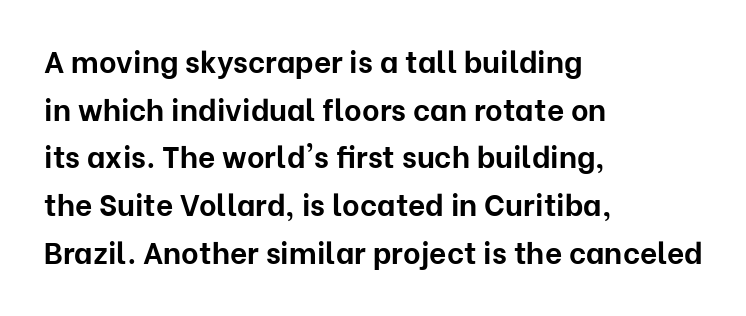
The image shows 30 px bold sans-serif type, upright; set left-aligned, normal line spacing (1.59x), normal letter spacing, not underlined; low stroke contrast and a medium x-height.
